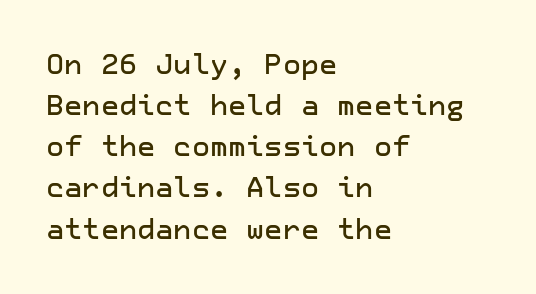
Q: Is the text italic (slanted)? A: No, it is upright.
Q: Is the typeface a serif or a sans-serif typeface? A: Sans-serif.
Q: Is the text underlined? A: No.
Q: How is the paragraph aligned? A: Left-aligned.
Q: Is the spacing between letters normal or unusually wide? A: Normal.
Q: Is the spacing between lines tight, normal or loose? A: Normal.
Q: Width (condensed, normal, or wide)? A: Normal.
Q: Stroke contrast? A: Low.
Q: x-height? A: Medium.
